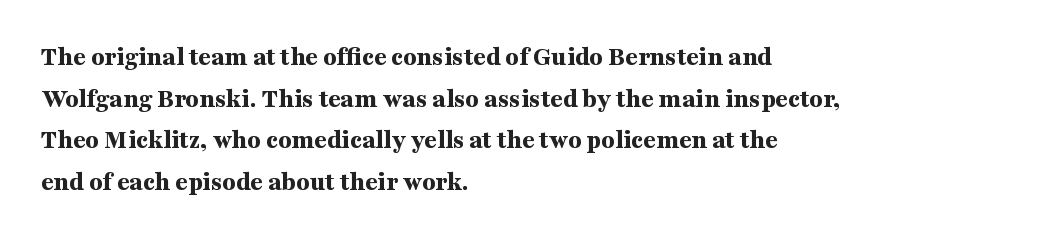
The image shows 27 px bold type, upright; set left-aligned, normal line spacing (1.54x), normal letter spacing, not underlined.
